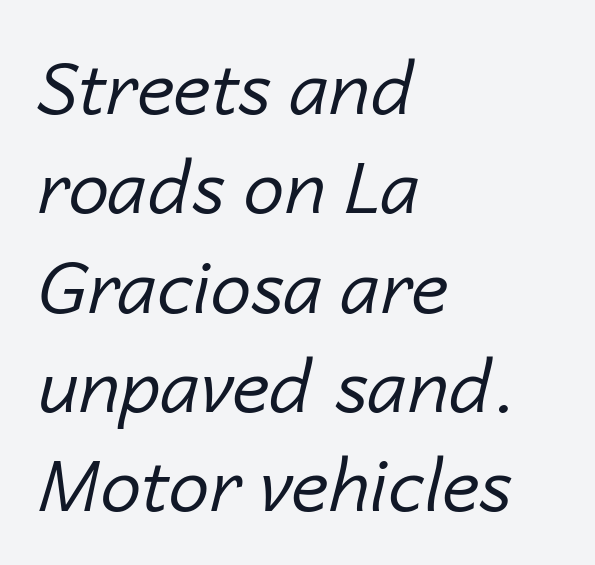
{"italic": "yes", "lean": "right", "slant_degrees": 14, "bold": "no", "weight": "regular", "width": "normal", "stroke_contrast": "low", "x_height": "medium", "monospaced": "no", "underline": "no", "align": "left", "line_spacing": "normal", "line_spacing_ratio": 1.36, "letter_spacing": "normal", "letter_spacing_em": 0.0, "glyph_px": 73}
